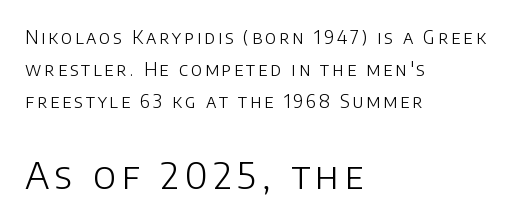
Q: Is the text bold? A: No.
Q: Is the text italic (slanted)? A: No, it is upright.
Q: Is the typeface a serif or a sans-serif typeface? A: Sans-serif.
Q: Is the text underlined? A: No.
Q: How is the paragraph aligned? A: Left-aligned.
Q: Which block of text is set in a larger size, the first (top) or the second (bottom)? A: The second (bottom) one.
Q: Width (condensed, normal, or wide)? A: Normal.
Q: Stroke contrast? A: Low.
Q: x-height? A: Large.
Q: Monospaced? A: No.
